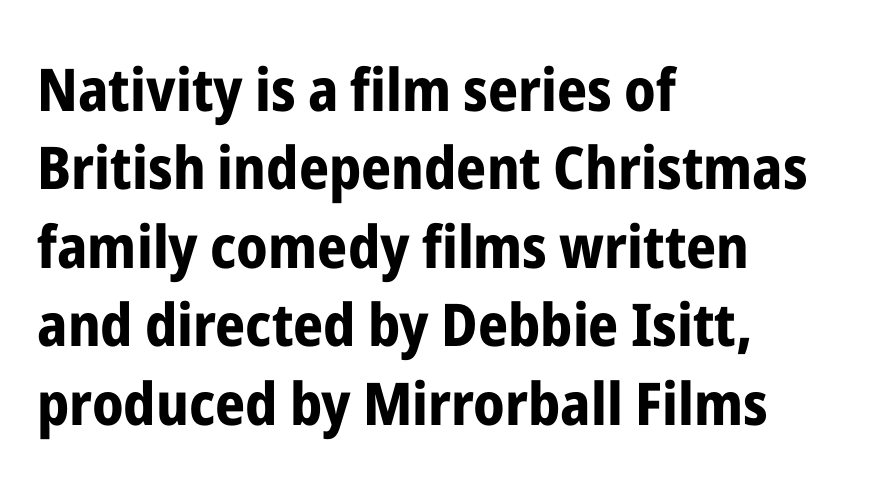
{"serif": "no", "italic": "no", "bold": "yes", "weight": "bold", "width": "condensed", "stroke_contrast": "low", "x_height": "medium", "monospaced": "no", "underline": "no", "align": "left", "line_spacing": "normal", "line_spacing_ratio": 1.33, "letter_spacing": "normal", "letter_spacing_em": 0.0, "glyph_px": 59}
